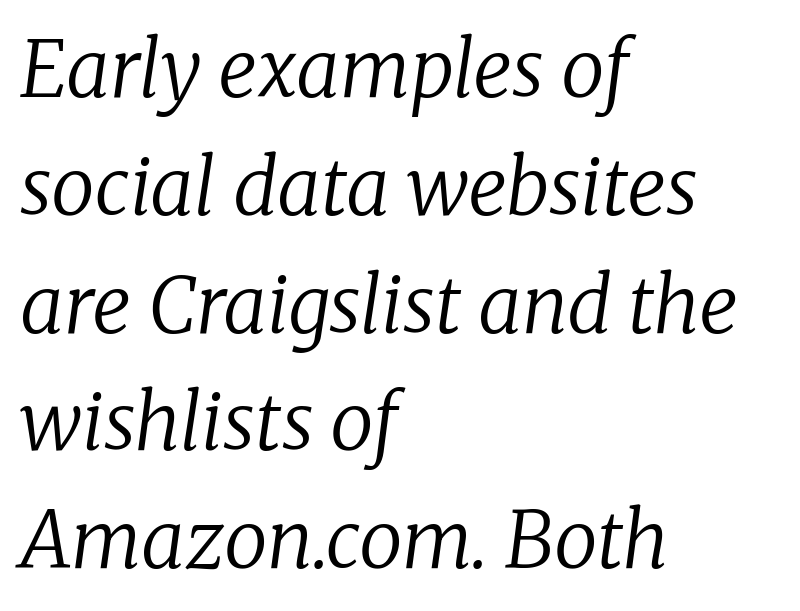
The image shows 78 px regular-weight serif type, italic (leaning right); set left-aligned, normal line spacing (1.51x), normal letter spacing, not underlined; low stroke contrast and a medium x-height.
